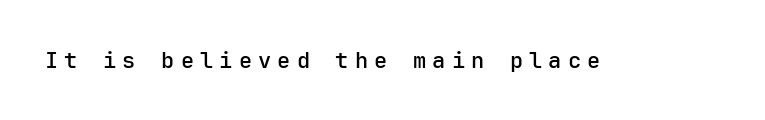
{"italic": "no", "bold": "semi", "underline": "no", "letter_spacing": "wide", "letter_spacing_em": 0.28, "glyph_px": 22}
